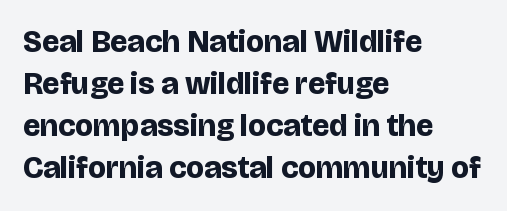
{"serif": "no", "italic": "no", "bold": "yes", "weight": "bold", "width": "normal", "stroke_contrast": "low", "x_height": "large", "monospaced": "no", "underline": "no", "align": "left", "line_spacing": "normal", "line_spacing_ratio": 1.36, "letter_spacing": "normal", "letter_spacing_em": 0.0, "glyph_px": 31}
